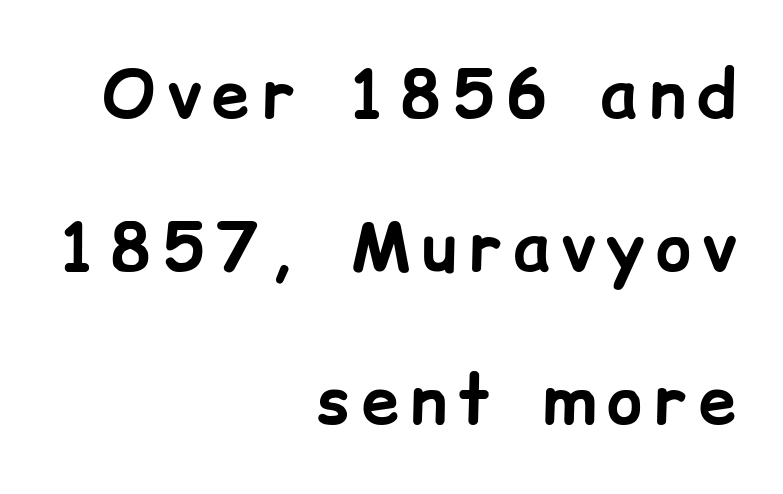
Typesetter's note: full bold, strokes at maximum text heaviness. These lines stand farther apart than default settings would place them. Just letters on the line, the space beneath them empty. Every stem runs plumb, perpendicular to the baseline. Looks like regular typesetting: each glyph gets only the width it needs. Short and long lines alike share a common ending point at right.
